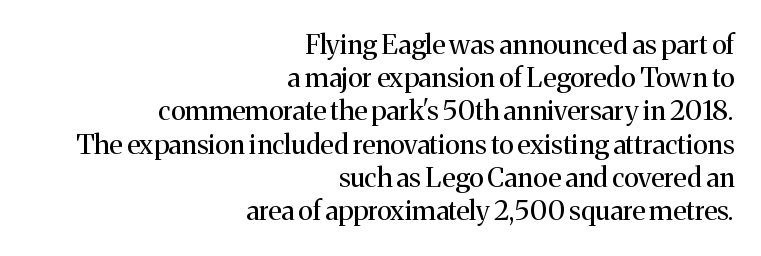
{"italic": "no", "bold": "no", "underline": "no", "align": "right", "line_spacing_ratio": 1.23, "letter_spacing": "normal", "letter_spacing_em": 0.0, "glyph_px": 27}
